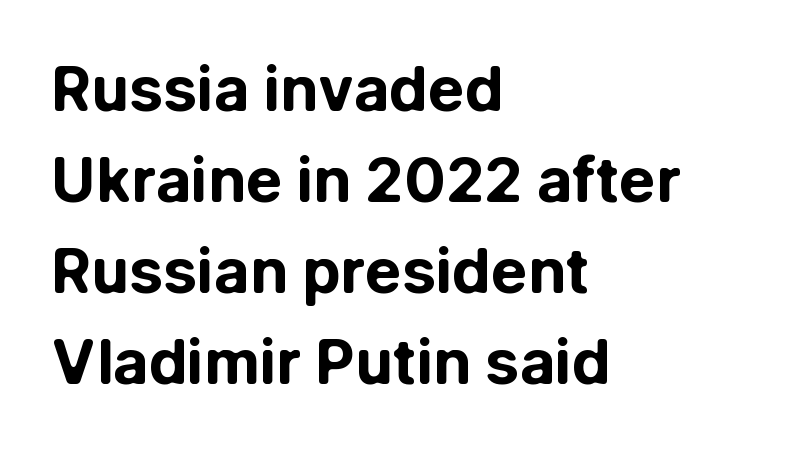
{"serif": "no", "italic": "no", "bold": "yes", "weight": "bold", "width": "normal", "stroke_contrast": "low", "x_height": "medium", "monospaced": "no", "underline": "no", "align": "left", "line_spacing": "normal", "line_spacing_ratio": 1.49, "letter_spacing": "normal", "letter_spacing_em": 0.0, "glyph_px": 61}
